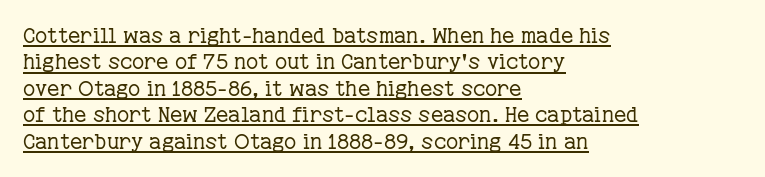
{"italic": "no", "bold": "no", "underline": "yes", "align": "left", "line_spacing": "normal", "line_spacing_ratio": 1.26, "letter_spacing": "normal", "letter_spacing_em": 0.0, "glyph_px": 21}
